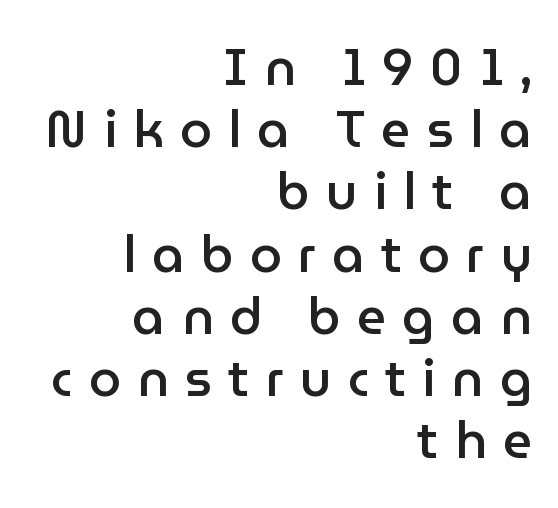
Q: Is the text bold? A: Semi-bold.
Q: Is the text italic (slanted)? A: No, it is upright.
Q: Is the typeface a serif or a sans-serif typeface? A: Sans-serif.
Q: Is the text underlined? A: No.
Q: How is the paragraph aligned? A: Right-aligned.
Q: Is the spacing between letters normal or unusually wide? A: Unusually wide.
Q: Width (condensed, normal, or wide)? A: Normal.
Q: Stroke contrast? A: Low.
Q: x-height? A: Medium.
Q: Monospaced? A: No.
